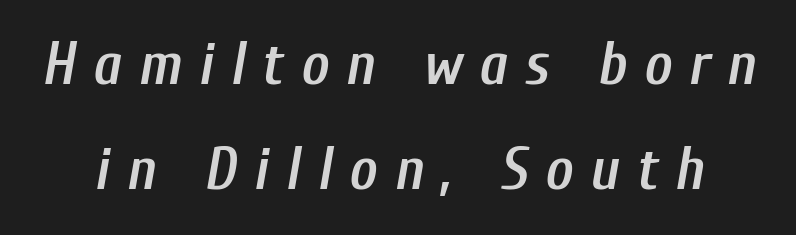
{"italic": "yes", "lean": "right", "slant_degrees": 10, "bold": "semi", "weight": "semibold", "width": "condensed", "stroke_contrast": "low", "x_height": "medium", "monospaced": "no", "underline": "no", "line_spacing_ratio": 1.75, "letter_spacing": "wide", "letter_spacing_em": 0.28, "glyph_px": 60}
